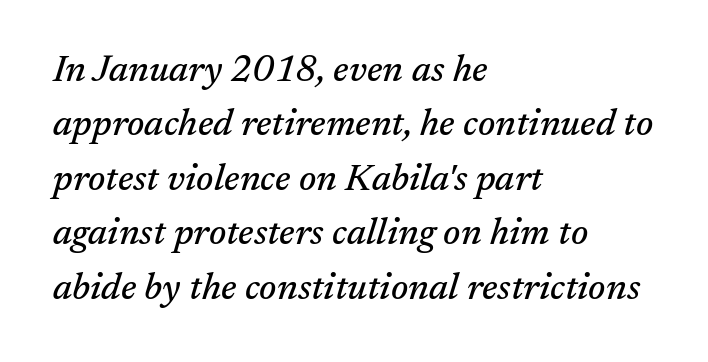
Baseline-to-baseline distance is the conventional proportion of letter height. Visually the block forms a straight wall on the left and a jagged coastline on the right. The passage shown is typed in a proportional face where columns would drift. Examine the stroke ends and you'll spot serifs. The line texture is even and compact thanks to regular tracking. The words here are not underlined.
